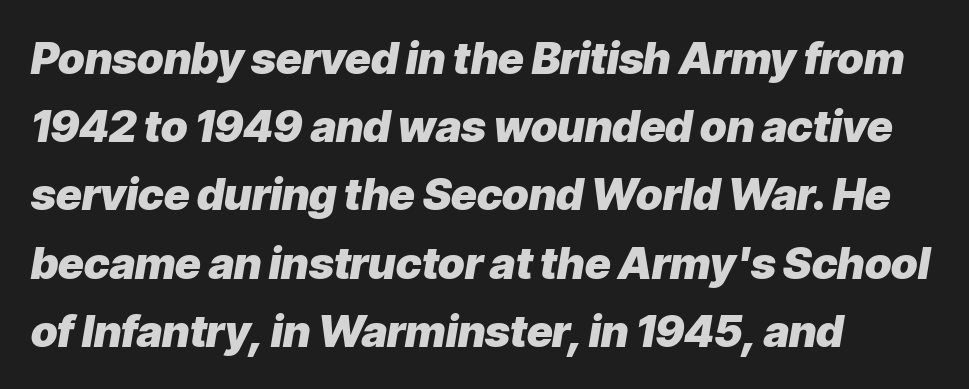
The image shows 44 px heavy type, italic (leaning right); set left-aligned, normal line spacing (1.55x), normal letter spacing, not underlined; low stroke contrast and a medium x-height.
